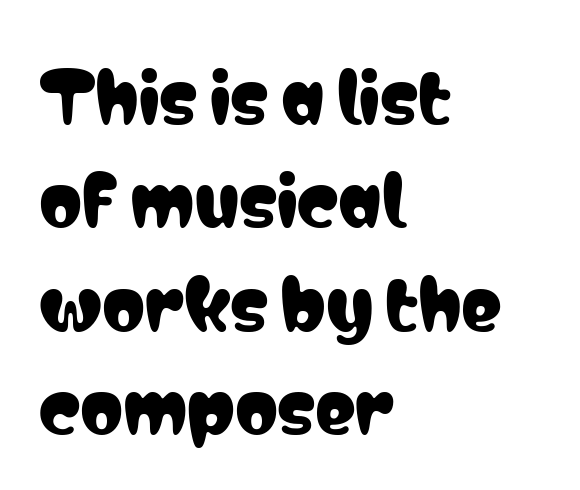
You can tell from the bare stems that sans-serif type was used. In CSS terms this would be text-align: left. Normally led — the rows are evenly, conventionally spaced. The letters advance in unequal steps, a hallmark of proportional type.
